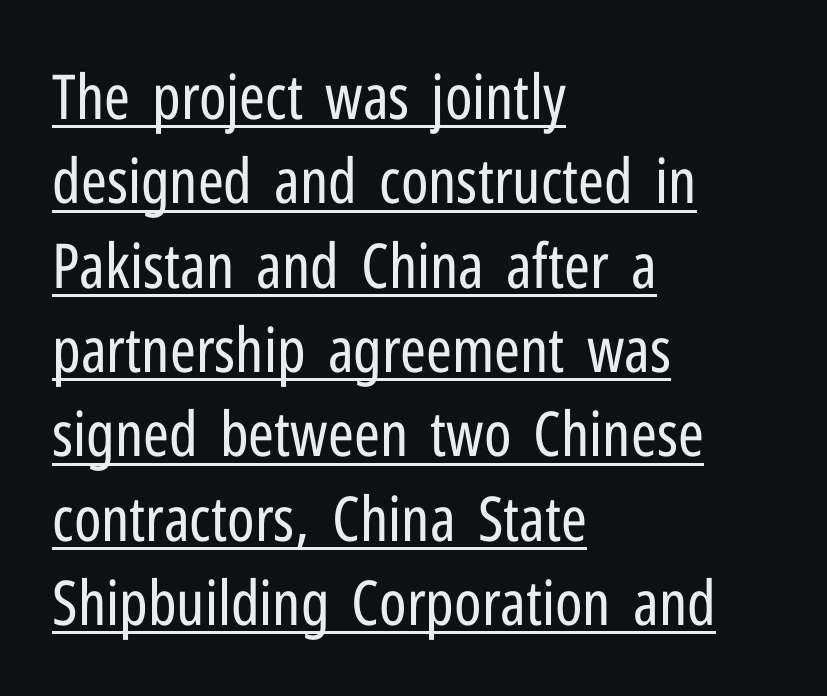
{"serif": "no", "italic": "no", "bold": "no", "weight": "regular", "width": "condensed", "stroke_contrast": "low", "x_height": "medium", "monospaced": "no", "underline": "yes", "align": "left", "line_spacing": "normal", "line_spacing_ratio": 1.36, "letter_spacing": "normal", "letter_spacing_em": 0.0, "glyph_px": 62}
